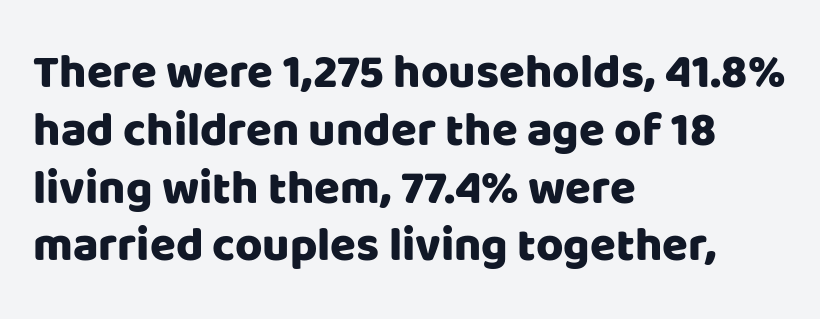
The passage shown is not underscored anywhere. Reading down the block, your eye returns to a fixed left position each line. Italic: no, the glyphs are upright roman. These lines are rendered in a variable-pitch font. In terms of letterspacing, this is plain default setting. Each letter's strokes conclude bluntly, with no projecting serifs.
